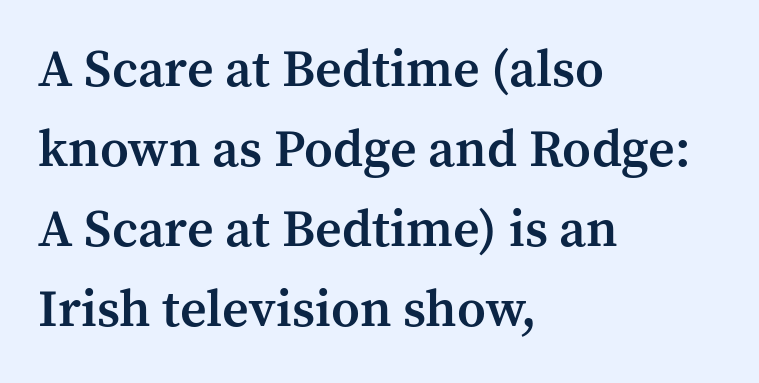
The image shows 52 px semibold serif type, upright; set left-aligned, normal line spacing (1.54x), normal letter spacing, not underlined; medium stroke contrast and a medium x-height.
